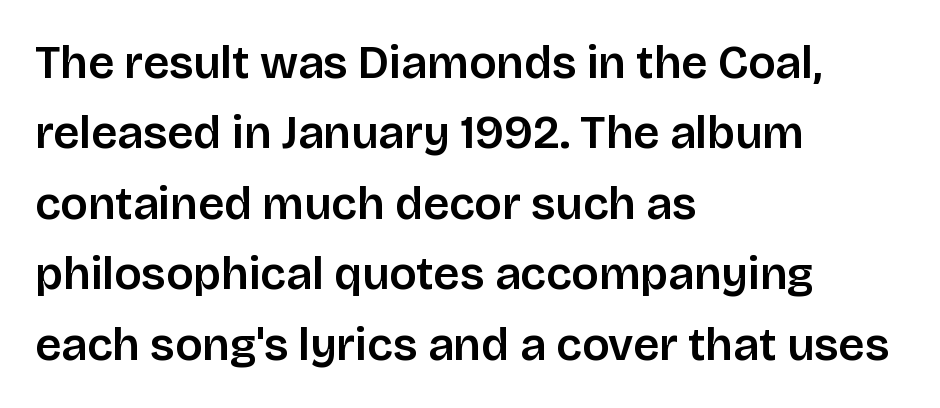
The image shows 46 px sans-serif type, upright; set left-aligned, normal line spacing (1.53x), normal letter spacing, not underlined; low stroke contrast and a large x-height.
